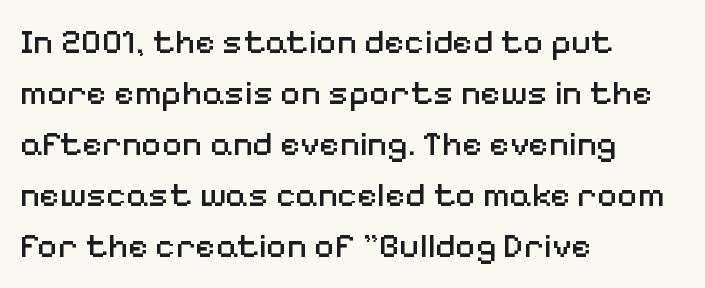
Does the copy run flush right? No — it runs flush left. A bare baseline throughout the passage. Think of a printed novel: that variable character pitch is what you see here. The face used here is a sans, in the tradition of grotesques and geometrics. Heaviness? Minimal to ordinary, like unemphasized prose. Interline gaps are of average width in this sample.
